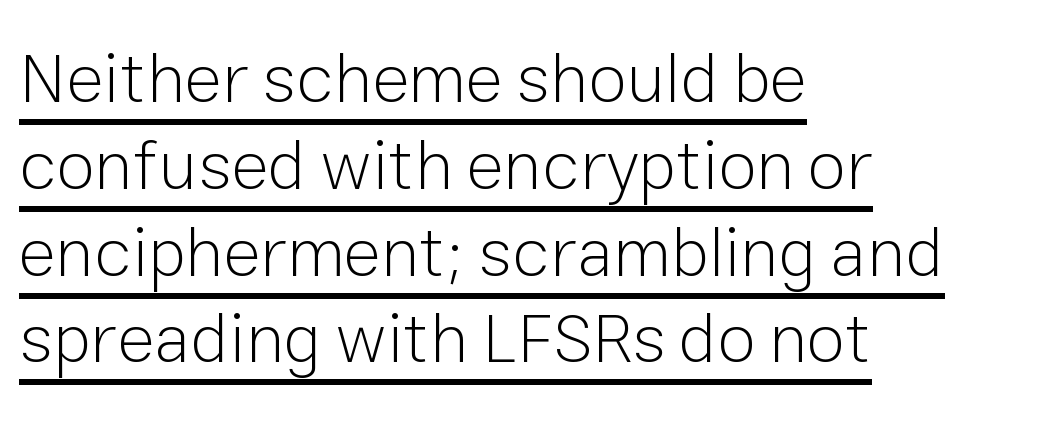
The rendering uses natural spacing where letterforms have individual widths. Spacing between characters is what you'd get straight out of the box. Does the copy run flush right? No — it runs flush left. Underlined type. The font's upright variant was chosen for this text. The strokes carry an ordinary text weight at most.
